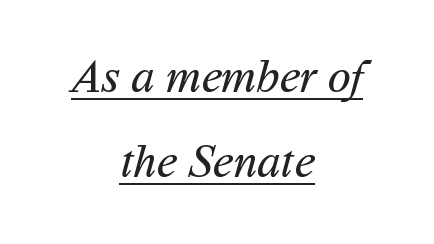
Each letter keeps its own natural width here, so spacing adapts to shape. Letterform terminals end flat and unadorned throughout the passage. Compared with a typical body face, this is equally light or lighter still. The words here are underlined. The lines are quadded center. Characters follow at the spacing the type designer built in.
